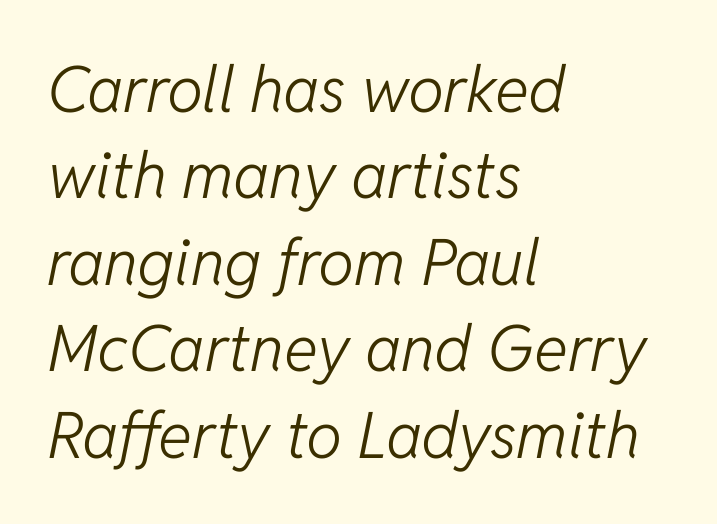
Q: Is the text bold? A: No.
Q: Is the text italic (slanted)? A: Yes, it leans right by about 11 degrees.
Q: Is the text underlined? A: No.
Q: How is the paragraph aligned? A: Left-aligned.
Q: Is the spacing between letters normal or unusually wide? A: Normal.
Q: Is the spacing between lines tight, normal or loose? A: Normal.
Q: Width (condensed, normal, or wide)? A: Normal.
Q: Stroke contrast? A: Low.
Q: x-height? A: Medium.
Q: Monospaced? A: No.
